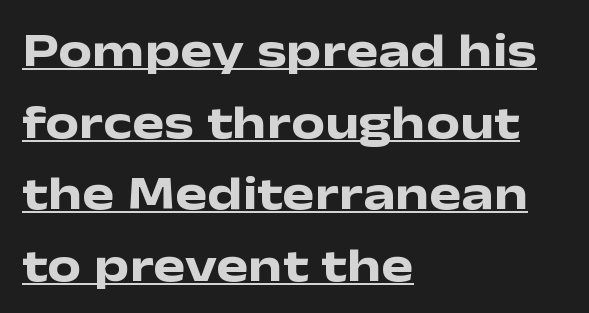
Q: Is the text bold? A: Yes.
Q: Is the text italic (slanted)? A: No, it is upright.
Q: Is the typeface a serif or a sans-serif typeface? A: Sans-serif.
Q: Is the text underlined? A: Yes.
Q: How is the paragraph aligned? A: Left-aligned.
Q: Is the spacing between letters normal or unusually wide? A: Normal.
Q: Is the spacing between lines tight, normal or loose? A: Normal.
Q: Width (condensed, normal, or wide)? A: Wide.
Q: Stroke contrast? A: Low.
Q: x-height? A: Medium.
Q: Monospaced? A: No.
